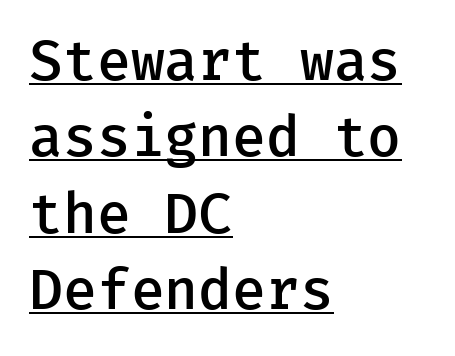
Q: Is the text bold? A: Semi-bold.
Q: Is the text italic (slanted)? A: No, it is upright.
Q: Is the typeface a serif or a sans-serif typeface? A: Sans-serif.
Q: Is the text underlined? A: Yes.
Q: How is the paragraph aligned? A: Left-aligned.
Q: Is the spacing between letters normal or unusually wide? A: Normal.
Q: Is the spacing between lines tight, normal or loose? A: Normal.
Q: Width (condensed, normal, or wide)? A: Normal.
Q: Stroke contrast? A: Low.
Q: x-height? A: Medium.
Q: Monospaced? A: Yes.
